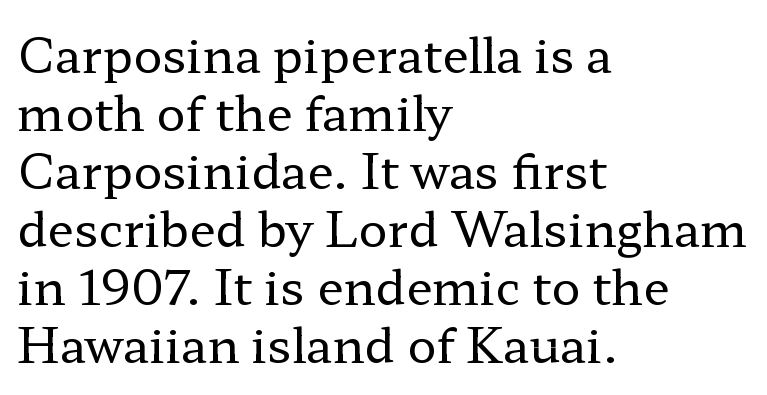
{"serif": "yes", "italic": "no", "bold": "no", "weight": "regular", "width": "wide", "stroke_contrast": "low", "x_height": "medium", "monospaced": "no", "underline": "no", "align": "left", "line_spacing_ratio": 1.21, "letter_spacing": "normal", "letter_spacing_em": 0.0, "glyph_px": 48}
